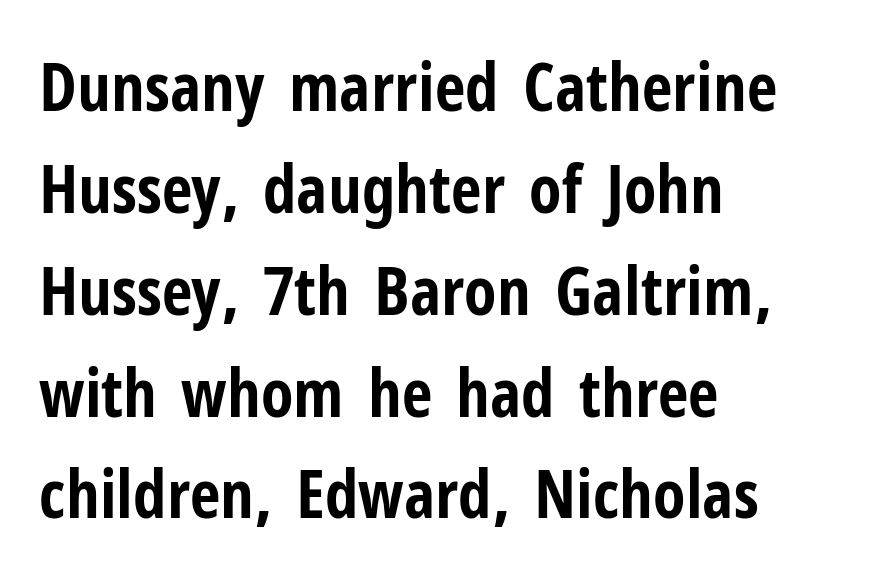
Visually the block forms a straight wall on the left and a jagged coastline on the right. The characters look thick and weighty, a clear bold. This block has exactly the height ordinary leading produces. Is there any slant? The stems are plumb. Bare-footed words on every line.
